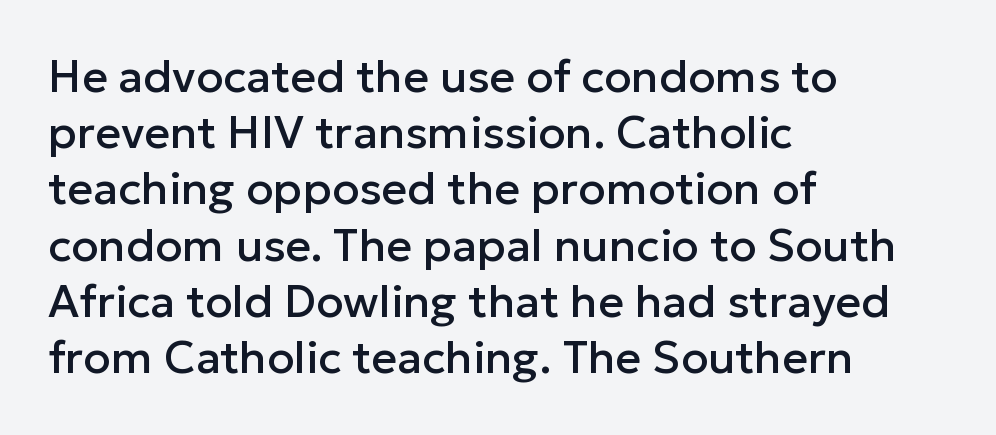
Q: Is the text italic (slanted)? A: No, it is upright.
Q: Is the typeface a serif or a sans-serif typeface? A: Sans-serif.
Q: Is the text underlined? A: No.
Q: How is the paragraph aligned? A: Left-aligned.
Q: Is the spacing between letters normal or unusually wide? A: Normal.
Q: Is the spacing between lines tight, normal or loose? A: Normal.
Q: Width (condensed, normal, or wide)? A: Normal.
Q: Stroke contrast? A: Low.
Q: x-height? A: Medium.
Q: Monospaced? A: No.
